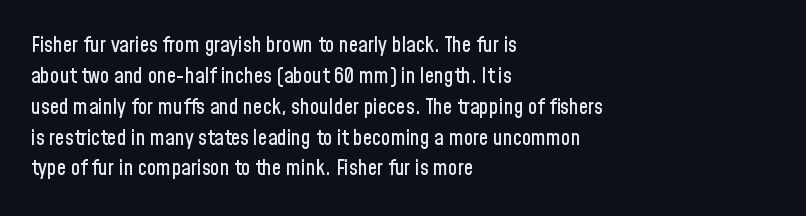
Q: Is the text italic (slanted)? A: No, it is upright.
Q: Is the text underlined? A: No.
Q: How is the paragraph aligned? A: Left-aligned.
Q: Is the spacing between letters normal or unusually wide? A: Normal.
Q: Is the spacing between lines tight, normal or loose? A: Normal.
